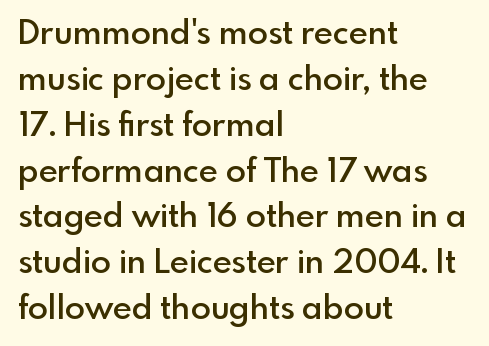
The image shows 33 px semibold sans-serif type, upright; set left-aligned, normal line spacing (1.39x), normal letter spacing, not underlined; a small x-height.
